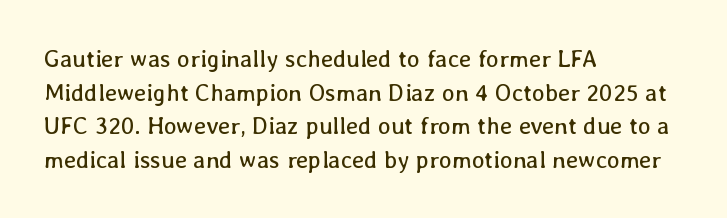
Q: Is the text bold? A: No.
Q: Is the text italic (slanted)? A: No, it is upright.
Q: Is the text underlined? A: No.
Q: How is the paragraph aligned? A: Left-aligned.
Q: Is the spacing between letters normal or unusually wide? A: Normal.
Q: Is the spacing between lines tight, normal or loose? A: Normal.
